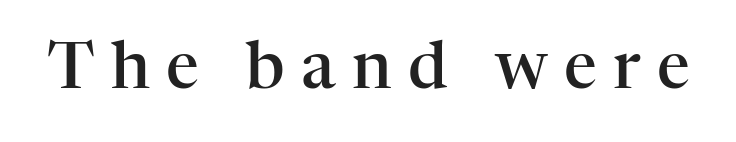
The image shows 65 px semibold serif type, upright; set unusually wide letter spacing (+0.25 em), not underlined; high stroke contrast and a medium x-height.
